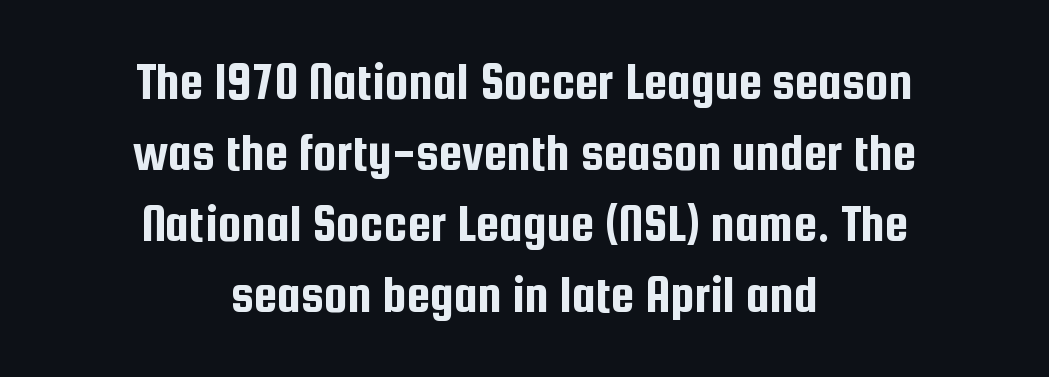
{"serif": "no", "italic": "no", "width": "condensed", "stroke_contrast": "low", "x_height": "medium", "monospaced": "no", "underline": "no", "align": "center", "line_spacing": "normal", "line_spacing_ratio": 1.34, "letter_spacing": "normal", "letter_spacing_em": 0.0, "glyph_px": 53}
